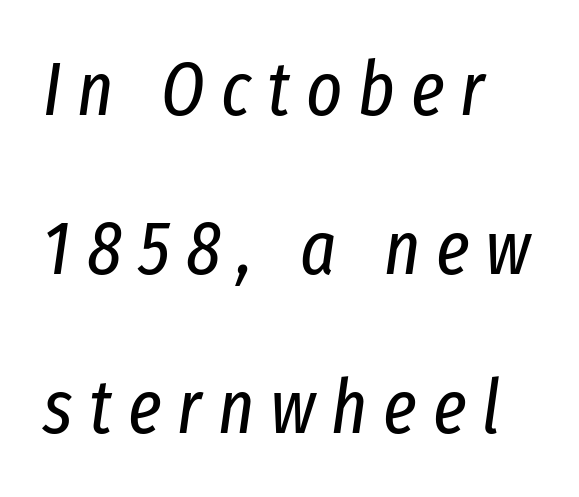
The image shows 76 px regular-weight, condensed type, italic (leaning right); set left-aligned, loose line spacing (2.09x), unusually wide letter spacing (+0.21 em), not underlined; low stroke contrast and a medium x-height.
